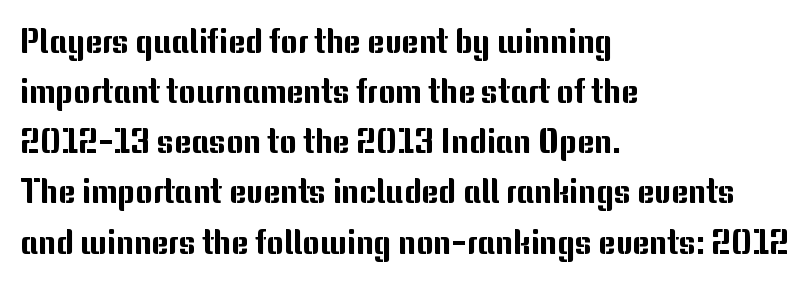
Font category for this specimen: sans-serif. Interline gaps are of average width in this sample. Do the characters align in a grid? No, the font is proportional. Where is the straight margin? On the left. Honestly, the letter spacing is just normal — you wouldn't notice it. The words here are not underlined.
